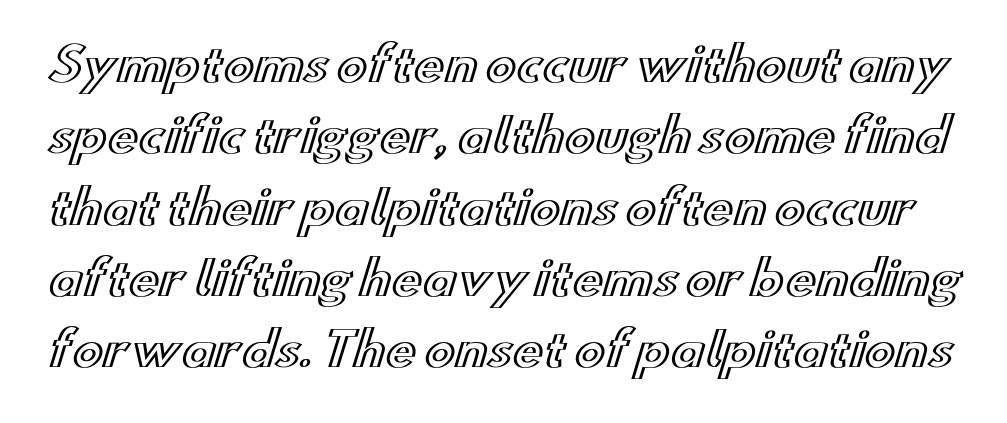
Does extra space separate the letters? No, they use regular spacing. One glance says typical: line gaps are just what's usual. Think of a printed novel: that variable character pitch is what you see here. The glyphs are unaccompanied by any horizontal stroke below them.
